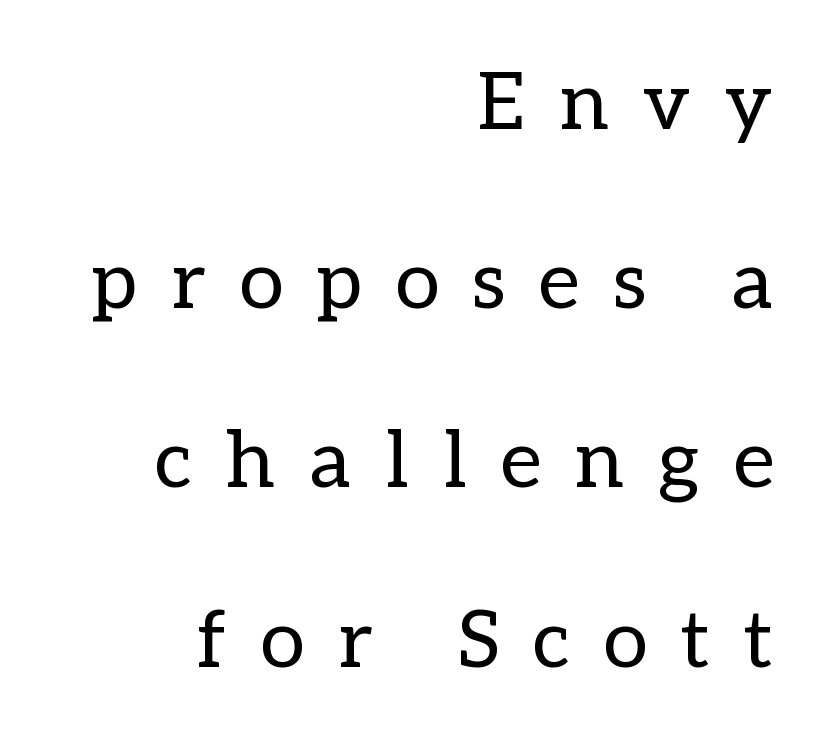
Vertically, the passage feels expansive, rows floating well apart. Tracking value appears strongly positive — letters spread wide. The face used here is proportionally spaced, like ordinary book or web type. Letters rest on an invisible, unmarked baseline.
